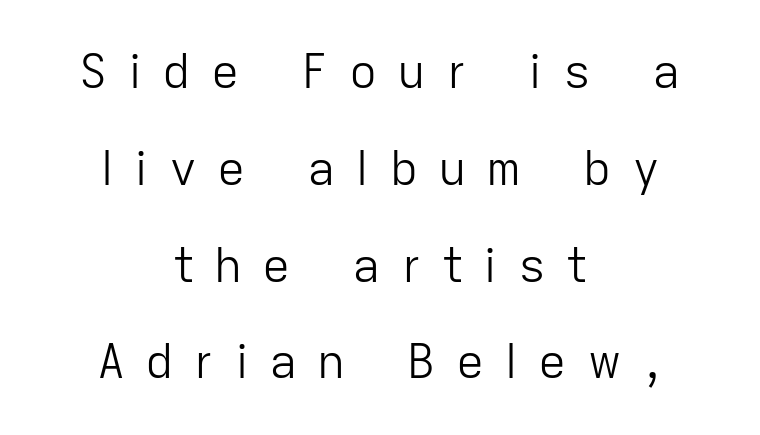
Q: Is the text bold? A: No.
Q: Is the text italic (slanted)? A: No, it is upright.
Q: Is the typeface a serif or a sans-serif typeface? A: Sans-serif.
Q: Is the text underlined? A: No.
Q: How is the paragraph aligned? A: Centered.
Q: Is the spacing between letters normal or unusually wide? A: Unusually wide.
Q: Is the spacing between lines tight, normal or loose? A: Loose.
Q: Width (condensed, normal, or wide)? A: Normal.
Q: Stroke contrast? A: Low.
Q: x-height? A: Medium.
Q: Monospaced? A: No.
